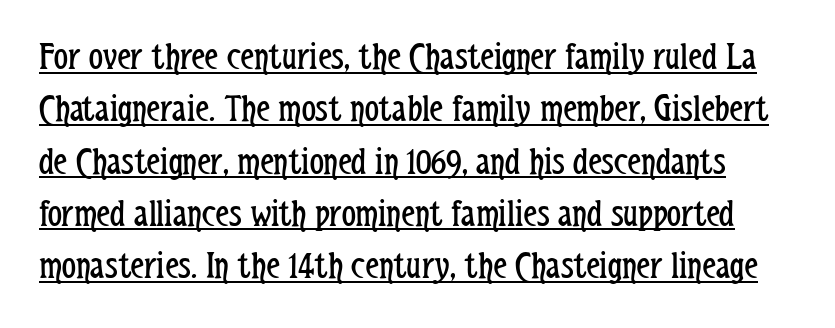
Q: Is the text bold? A: No.
Q: Is the text italic (slanted)? A: No, it is upright.
Q: Is the typeface a serif or a sans-serif typeface? A: Sans-serif.
Q: Is the text underlined? A: Yes.
Q: Is the spacing between letters normal or unusually wide? A: Normal.
Q: Is the spacing between lines tight, normal or loose? A: Normal.
Q: Width (condensed, normal, or wide)? A: Condensed.
Q: Stroke contrast? A: Low.
Q: x-height? A: Medium.
Q: Monospaced? A: No.
